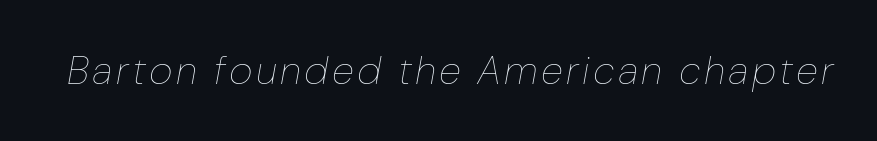
{"italic": "yes", "lean": "right", "slant_degrees": 10, "bold": "no", "weight": "thin", "width": "condensed", "stroke_contrast": "low", "x_height": "medium", "monospaced": "no", "underline": "no", "glyph_px": 40}
